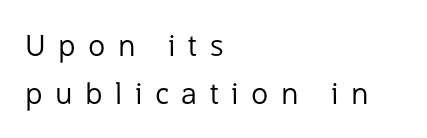
{"serif": "no", "italic": "no", "bold": "no", "weight": "regular", "width": "normal", "stroke_contrast": "low", "x_height": "medium", "monospaced": "no", "underline": "no", "align": "left", "line_spacing": "normal", "line_spacing_ratio": 1.65, "letter_spacing": "wide", "letter_spacing_em": 0.43, "glyph_px": 29}
